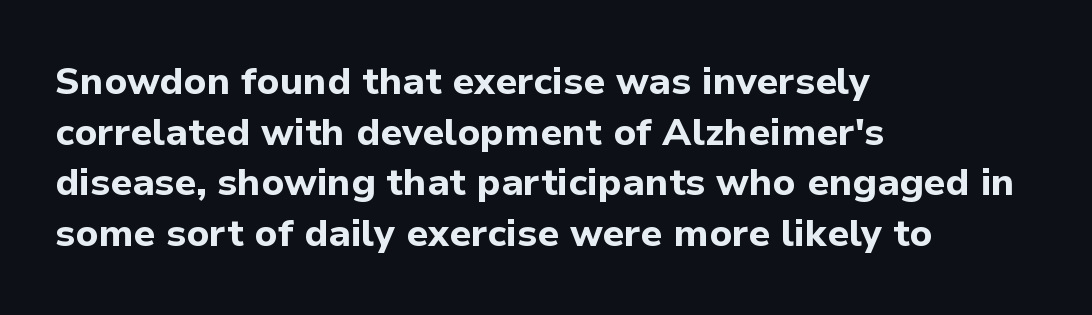
A bare baseline throughout the passage. Weight: bold. In CSS terms this would be text-align: left. The letters carry no serifs — their stems end cleanly without finishing strokes. Honestly, the letter spacing is just normal — you wouldn't notice it. The rendering uses natural spacing where letterforms have individual widths.
